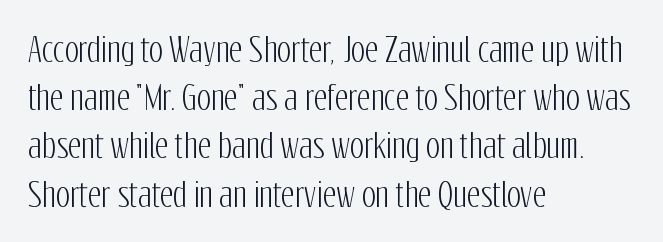
Q: Is the text italic (slanted)? A: No, it is upright.
Q: Is the typeface a serif or a sans-serif typeface? A: Sans-serif.
Q: Is the text underlined? A: No.
Q: How is the paragraph aligned? A: Left-aligned.
Q: Is the spacing between letters normal or unusually wide? A: Normal.
Q: Is the spacing between lines tight, normal or loose? A: Normal.
Q: Width (condensed, normal, or wide)? A: Condensed.
Q: Stroke contrast? A: Low.
Q: x-height? A: Medium.
Q: Monospaced? A: No.
